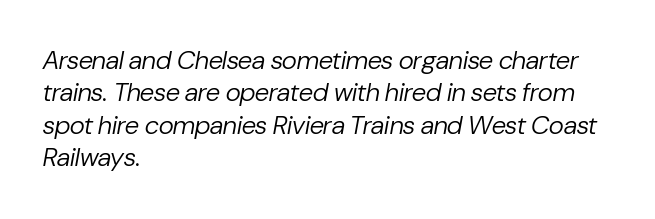
Q: Is the text bold? A: No.
Q: Is the text italic (slanted)? A: Yes, it leans right by about 10 degrees.
Q: Is the text underlined? A: No.
Q: How is the paragraph aligned? A: Left-aligned.
Q: Is the spacing between letters normal or unusually wide? A: Normal.
Q: Is the spacing between lines tight, normal or loose? A: Normal.
